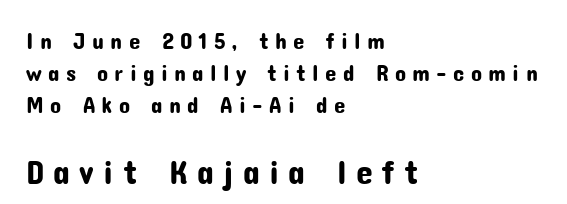
Q: Is the text italic (slanted)? A: No, it is upright.
Q: Is the typeface a serif or a sans-serif typeface? A: Sans-serif.
Q: Is the text underlined? A: No.
Q: How is the paragraph aligned? A: Left-aligned.
Q: Is the spacing between letters normal or unusually wide? A: Unusually wide.
Q: Is the spacing between lines tight, normal or loose? A: Normal.
Q: Which block of text is set in a larger size, the first (top) or the second (bottom)? A: The second (bottom) one.
Q: Width (condensed, normal, or wide)? A: Normal.
Q: Stroke contrast? A: Low.
Q: x-height? A: Medium.
Q: Monospaced? A: No.
